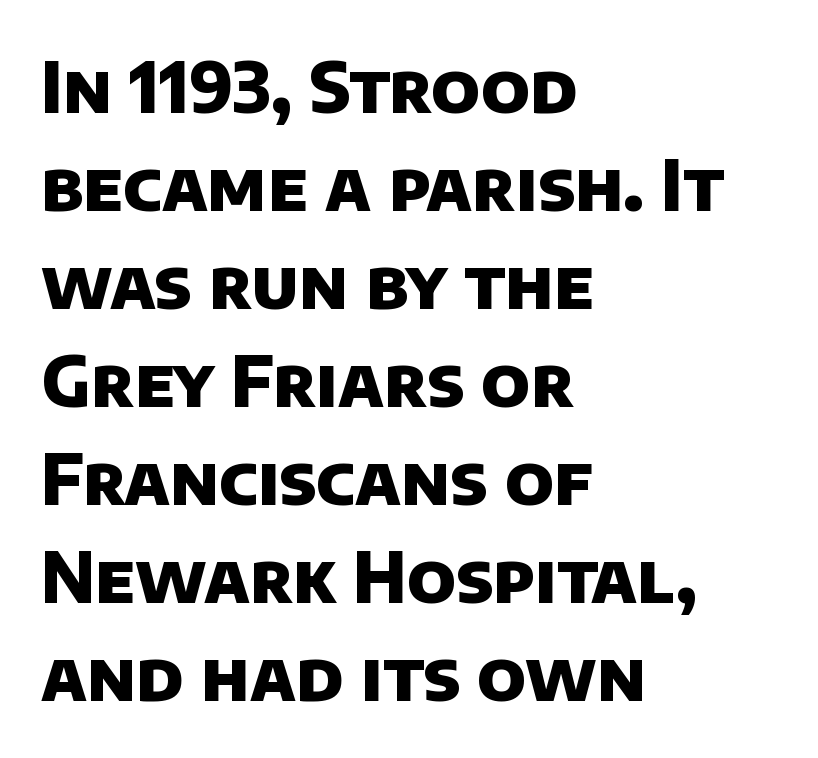
The image shows 69 px heavy sans-serif type; set left-aligned, normal line spacing (1.42x), normal letter spacing, not underlined; low stroke contrast and a large x-height.
